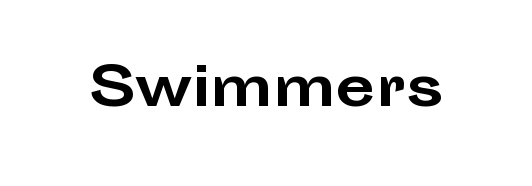
The image shows 52 px bold, wide sans-serif type, upright; set normal letter spacing, not underlined; low stroke contrast and a medium x-height.
